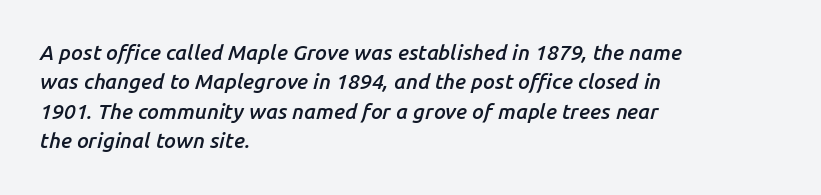
Look at the tracking — it's just the regular setting, nothing added. The space between consecutive lines is moderate. Glance below the letters and you will spot only blank space. Does the lettering tilt? It does — this is italic. Where is the straight margin? On the left.
